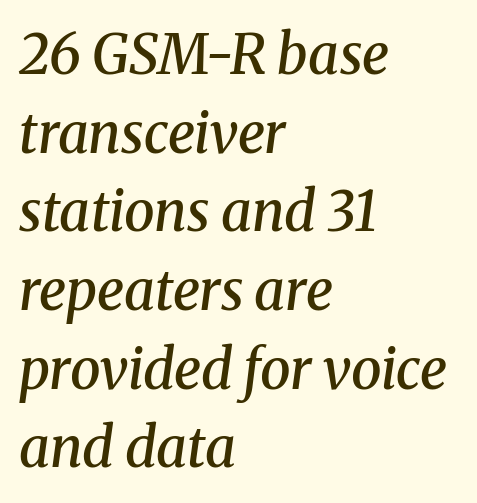
Q: Is the text bold? A: Semi-bold.
Q: Is the text italic (slanted)? A: Yes, it leans right by about 8 degrees.
Q: Is the typeface a serif or a sans-serif typeface? A: Serif.
Q: Is the text underlined? A: No.
Q: How is the paragraph aligned? A: Left-aligned.
Q: Is the spacing between letters normal or unusually wide? A: Normal.
Q: Is the spacing between lines tight, normal or loose? A: Normal.
Q: Width (condensed, normal, or wide)? A: Normal.
Q: Stroke contrast? A: Medium.
Q: x-height? A: Medium.
Q: Monospaced? A: No.
